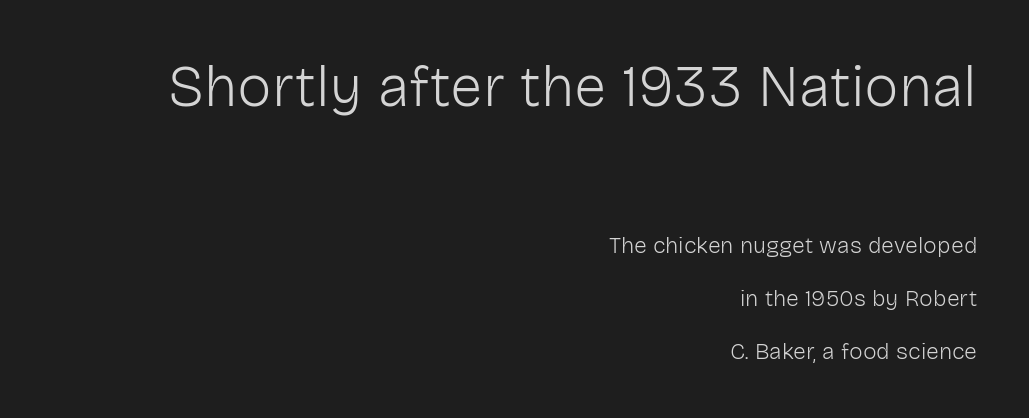
Varying glyph widths throughout — classic text-font behaviour. Glance below the letters and you will spot only blank space. This rendering employs a face without finishing strokes, i.e., a sans-serif. A student would call this right alignment; a typographer would say flush right, rag left. It's the straight-up-and-down kind of type.
